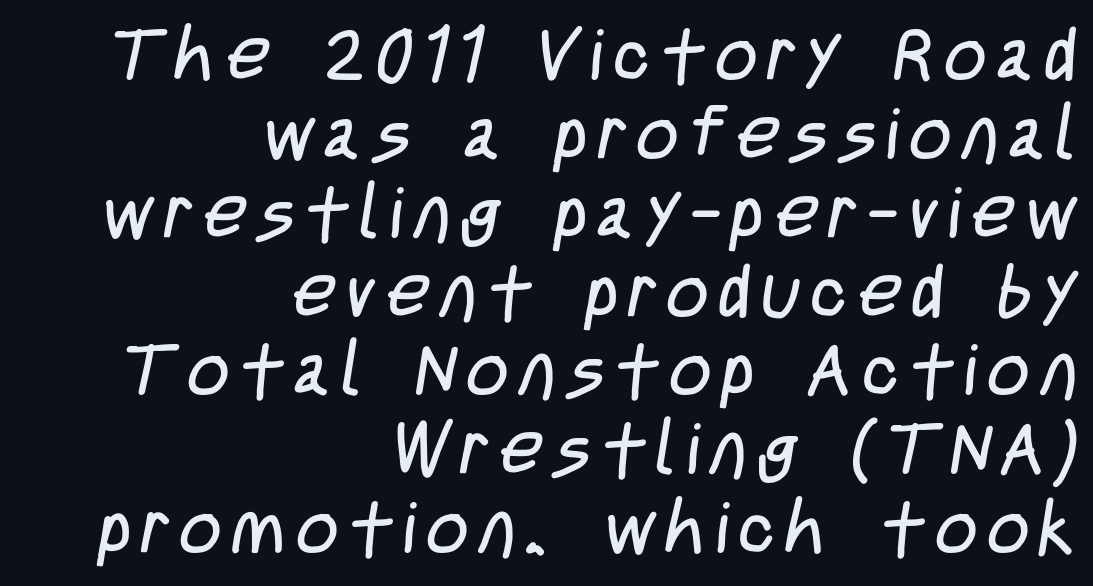
The line-height multiplier appears low, near solid setting. You can tell from the bare stems that sans-serif type was used. Glance below the letters and you will spot only blank space. All the whitespace from short lines collects on the left. This sample has the flowing, uneven cadence of proportional lettering.
